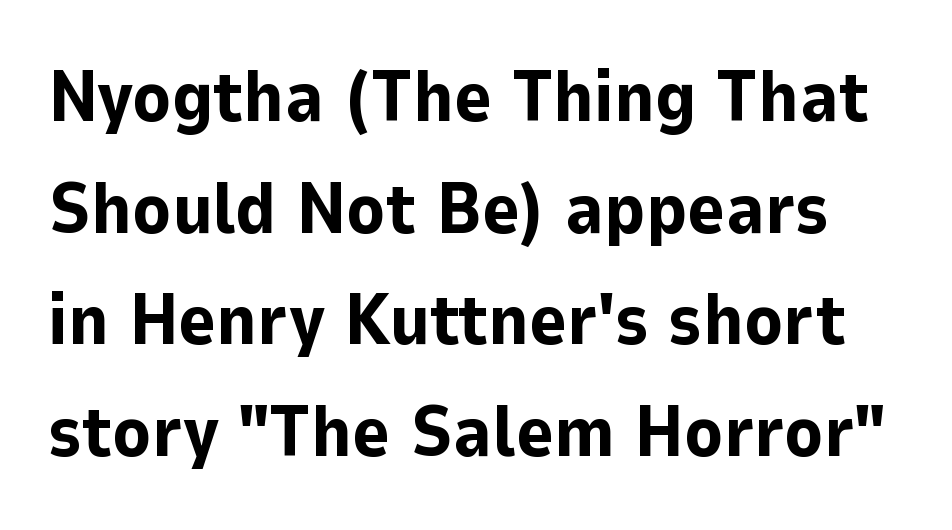
Q: Is the text bold? A: Yes.
Q: Is the text italic (slanted)? A: No, it is upright.
Q: Is the typeface a serif or a sans-serif typeface? A: Sans-serif.
Q: Is the text underlined? A: No.
Q: Is the spacing between letters normal or unusually wide? A: Normal.
Q: Is the spacing between lines tight, normal or loose? A: Normal.
Q: Width (condensed, normal, or wide)? A: Normal.
Q: Stroke contrast? A: Low.
Q: x-height? A: Medium.
Q: Monospaced? A: No.
